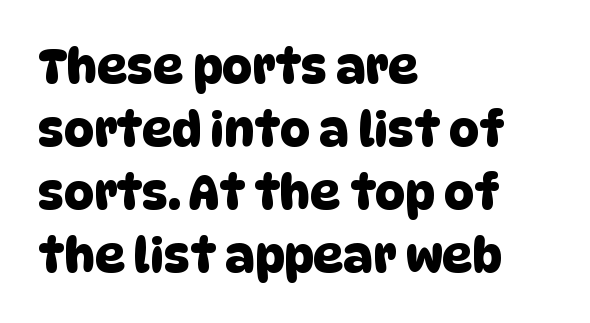
The image shows 47 px sans-serif type; set left-aligned, normal line spacing (1.34x), normal letter spacing, not underlined; low stroke contrast and a large x-height.
